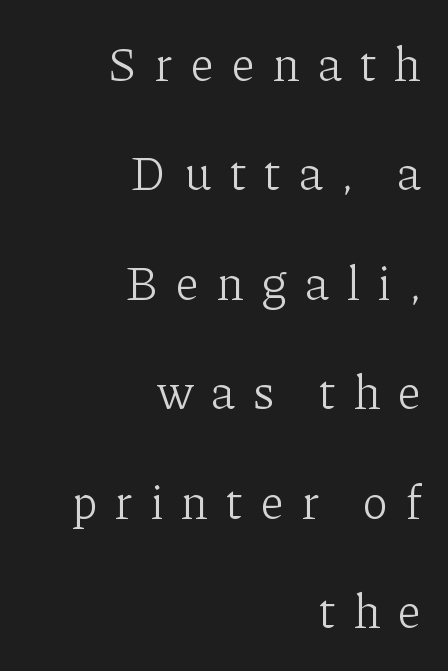
Q: Is the text bold? A: No.
Q: Is the text italic (slanted)? A: No, it is upright.
Q: Is the typeface a serif or a sans-serif typeface? A: Serif.
Q: Is the text underlined? A: No.
Q: How is the paragraph aligned? A: Right-aligned.
Q: Is the spacing between letters normal or unusually wide? A: Unusually wide.
Q: Is the spacing between lines tight, normal or loose? A: Loose.
Q: Width (condensed, normal, or wide)? A: Normal.
Q: Stroke contrast? A: Low.
Q: x-height? A: Medium.
Q: Monospaced? A: No.
